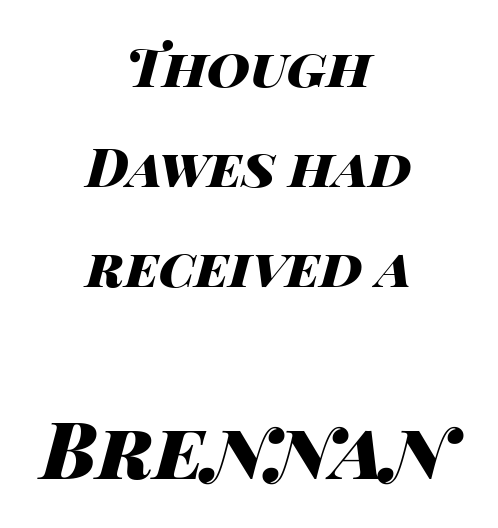
Which margin do the lines hug? Neither — every line sits in the middle. Nobody touched the tracking dial on this one. Think of a printed novel: that variable character pitch is what you see here. Heavy-handed strokes throughout: this text is bold. Compared with ordinary roman type, these characters are visibly tilted. A clean baseline with only descenders dipping below it.
